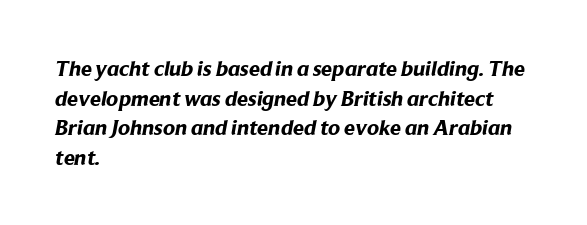
The image shows 22 px bold type; set left-aligned, normal line spacing (1.35x), normal letter spacing, not underlined.
